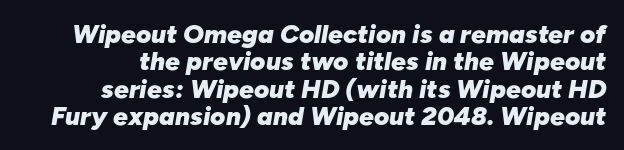
This rendering leaves character spacing at its baseline value. Glance below the letters and you will spot only blank space. Rendered with sloped, italic letterforms. If you measured baseline to baseline, you'd find a short distance. The characters look thick and weighty, a clear bold.
